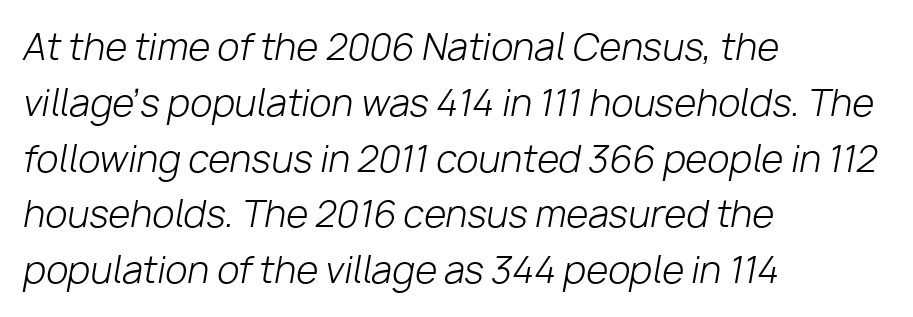
{"italic": "yes", "lean": "right", "slant_degrees": 10, "bold": "no", "weight": "light", "width": "normal", "stroke_contrast": "low", "x_height": "medium", "monospaced": "no", "underline": "no", "align": "left", "line_spacing": "normal", "line_spacing_ratio": 1.55, "letter_spacing": "normal", "letter_spacing_em": 0.0, "glyph_px": 36}
